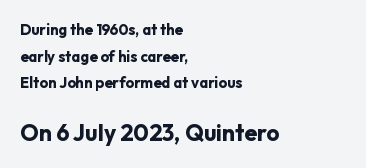
Is there any slant? The stems are plumb. Anything drawn beneath the words? Only blank space. Standard letterfit; no display-style spreading of the glyphs. The compositor pushed each line to the left boundary. On the weight axis this lands at bold, roughly 700.
